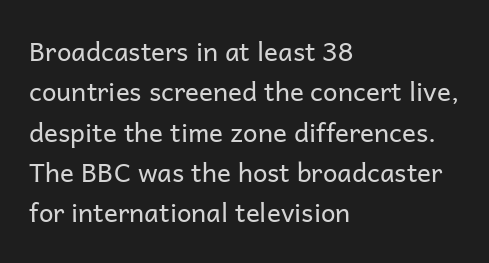
Check the space under the baseline: it is left empty. The type sits square on the baseline with zero lean. Line spacing here is normal. Casual observation: everything's shoved over to the left. Honestly, the letter spacing is just normal — you wouldn't notice it.
